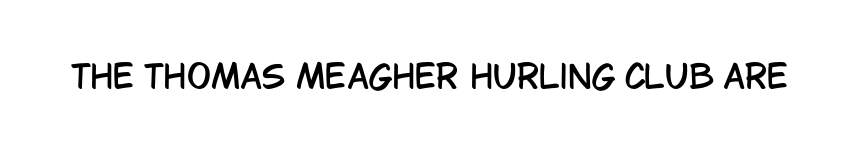
The image shows 32 px condensed sans-serif type, upright; set normal letter spacing, not underlined; low stroke contrast and a large x-height.
